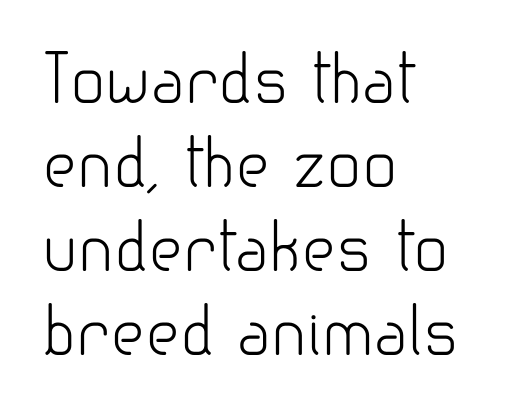
Q: Is the text bold? A: No.
Q: Is the text italic (slanted)? A: No, it is upright.
Q: Is the typeface a serif or a sans-serif typeface? A: Sans-serif.
Q: Is the text underlined? A: No.
Q: How is the paragraph aligned? A: Left-aligned.
Q: Is the spacing between letters normal or unusually wide? A: Normal.
Q: Is the spacing between lines tight, normal or loose? A: Normal.
Q: Width (condensed, normal, or wide)? A: Normal.
Q: Stroke contrast? A: Low.
Q: x-height? A: Small.
Q: Monospaced? A: No.
